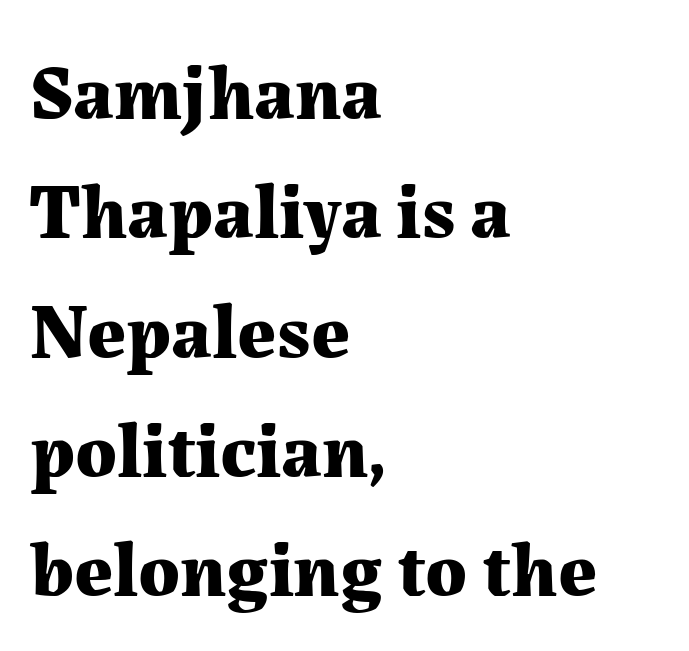
Q: Is the text bold? A: Yes.
Q: Is the text italic (slanted)? A: No, it is upright.
Q: Is the typeface a serif or a sans-serif typeface? A: Serif.
Q: Is the text underlined? A: No.
Q: How is the paragraph aligned? A: Left-aligned.
Q: Is the spacing between letters normal or unusually wide? A: Normal.
Q: Is the spacing between lines tight, normal or loose? A: Normal.
Q: Width (condensed, normal, or wide)? A: Normal.
Q: Stroke contrast? A: Medium.
Q: x-height? A: Medium.
Q: Monospaced? A: No.
